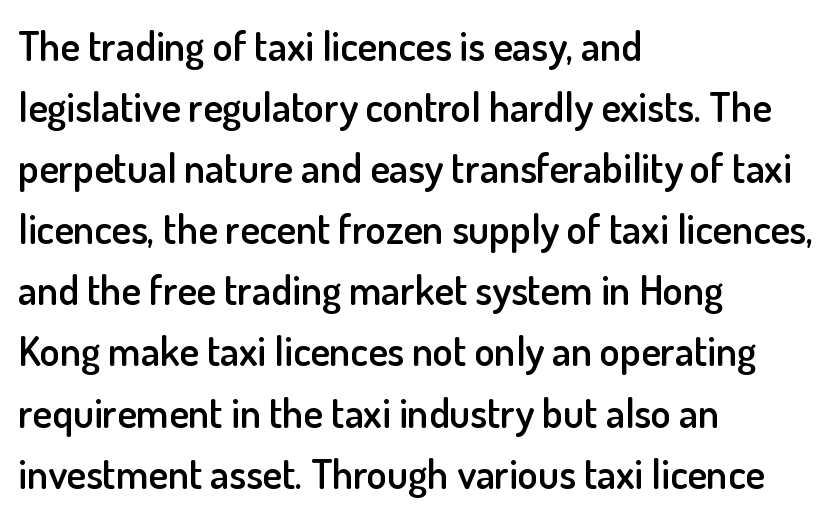
Q: Is the text bold? A: Semi-bold.
Q: Is the text italic (slanted)? A: No, it is upright.
Q: Is the typeface a serif or a sans-serif typeface? A: Sans-serif.
Q: Is the text underlined? A: No.
Q: How is the paragraph aligned? A: Left-aligned.
Q: Is the spacing between letters normal or unusually wide? A: Normal.
Q: Is the spacing between lines tight, normal or loose? A: Normal.
Q: Width (condensed, normal, or wide)? A: Normal.
Q: Stroke contrast? A: Low.
Q: x-height? A: Small.
Q: Monospaced? A: No.
